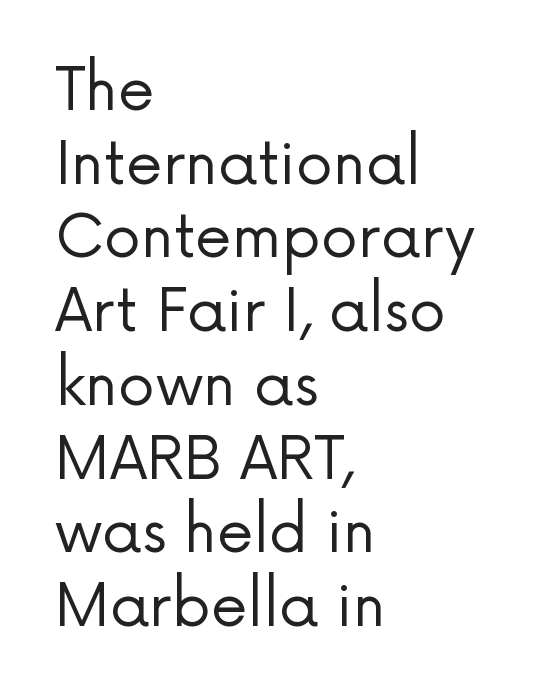
Q: Is the text bold? A: No.
Q: Is the text italic (slanted)? A: No, it is upright.
Q: Is the typeface a serif or a sans-serif typeface? A: Sans-serif.
Q: Is the text underlined? A: No.
Q: How is the paragraph aligned? A: Left-aligned.
Q: Is the spacing between letters normal or unusually wide? A: Normal.
Q: Is the spacing between lines tight, normal or loose? A: Normal.
Q: Width (condensed, normal, or wide)? A: Normal.
Q: Stroke contrast? A: Low.
Q: x-height? A: Medium.
Q: Monospaced? A: No.
